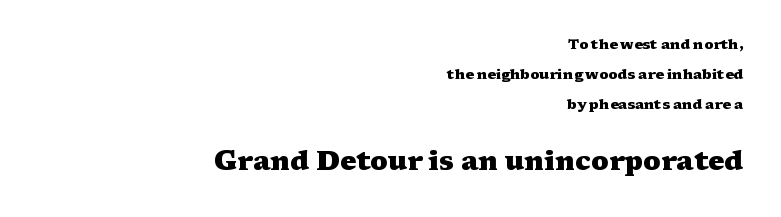
Q: Is the text bold? A: Yes.
Q: Is the text italic (slanted)? A: No, it is upright.
Q: Is the text underlined? A: No.
Q: How is the paragraph aligned? A: Right-aligned.
Q: Is the spacing between letters normal or unusually wide? A: Normal.
Q: Is the spacing between lines tight, normal or loose? A: Loose.
Q: Which block of text is set in a larger size, the first (top) or the second (bottom)? A: The second (bottom) one.
